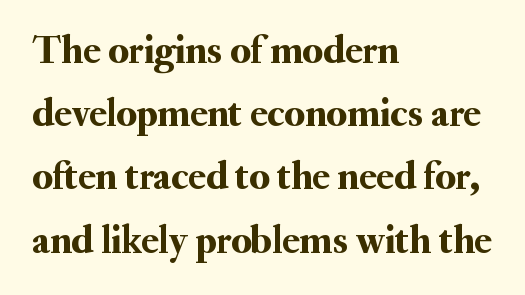
The image shows 40 px serif type, upright; set left-aligned, normal line spacing (1.58x), normal letter spacing, not underlined; medium stroke contrast and a small x-height.
